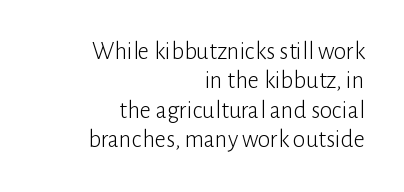
{"italic": "no", "bold": "no", "underline": "no", "align": "right", "line_spacing_ratio": 1.18, "letter_spacing": "normal", "letter_spacing_em": 0.0, "glyph_px": 25}
